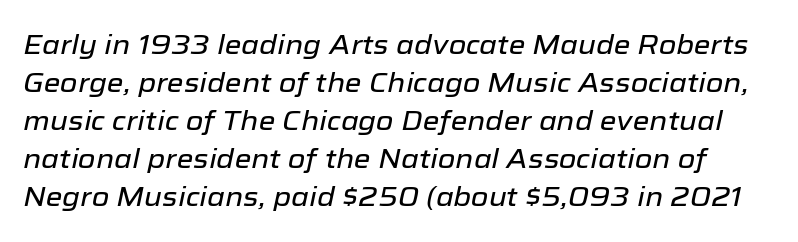
The image shows 27 px text type, italic (leaning right); set normal line spacing (1.41x), normal letter spacing, not underlined.
